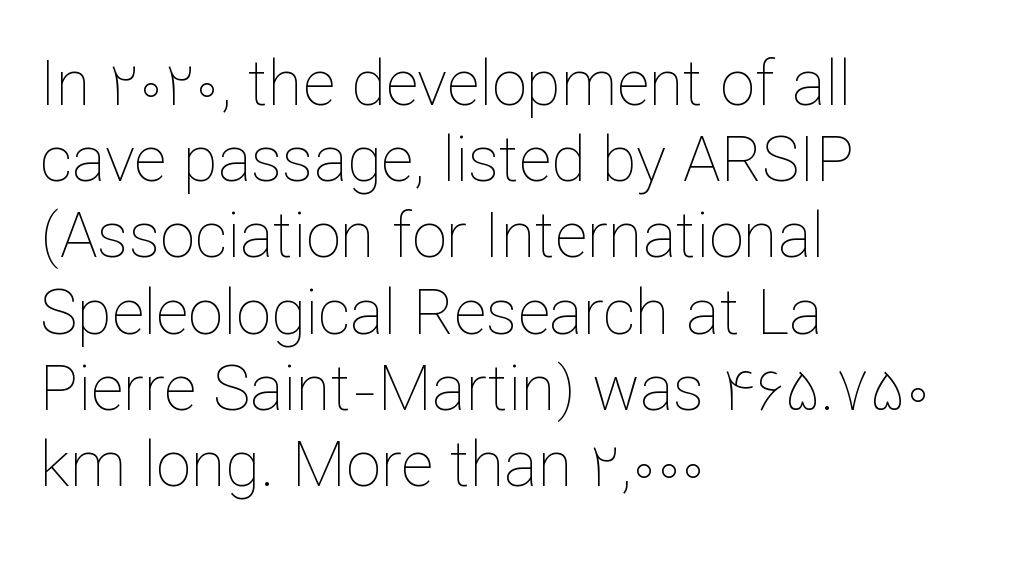
The image shows 63 px thin type, upright; set left-aligned, line spacing 1.21x, normal letter spacing, not underlined; low stroke contrast and a medium x-height.
